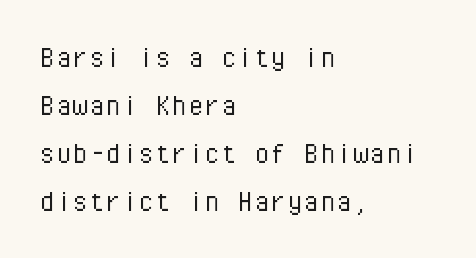
These glyphs show unthickened strokes, regular width or finer. Honestly, the letter spacing is just normal — you wouldn't notice it. Regular leading. The passage shown is typeset with a sans-serif family. Descenders are the only things crossing below the line. Notice how the stems are strictly vertical — no italics here.
